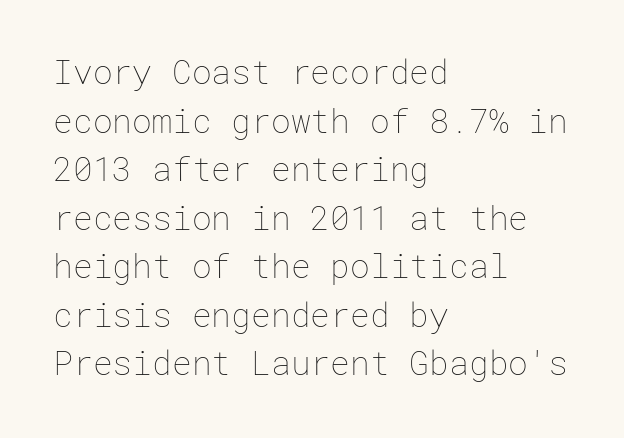
The vertical gap from one line to the next is medium. Check the space under the baseline: it is left empty. Every stem runs plumb, perpendicular to the baseline. What stands out about the letter spacing? Nothing — it is the standard amount. Where is the straight margin? On the left. Unbolded letterforms with no extra heft.
